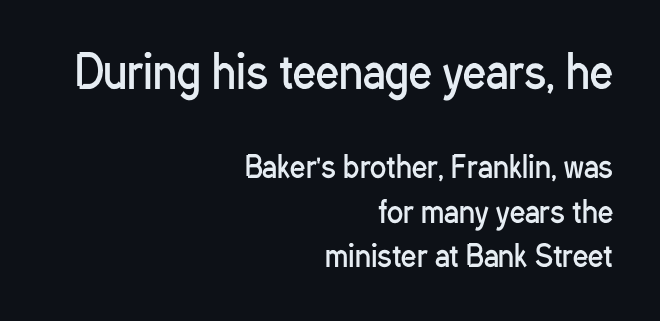
The image shows 45 px regular-weight, condensed sans-serif type, upright; set right-aligned, normal line spacing (1.49x), normal letter spacing, not underlined; the first (top) block is 1.5x larger; low stroke contrast and a medium x-height.
